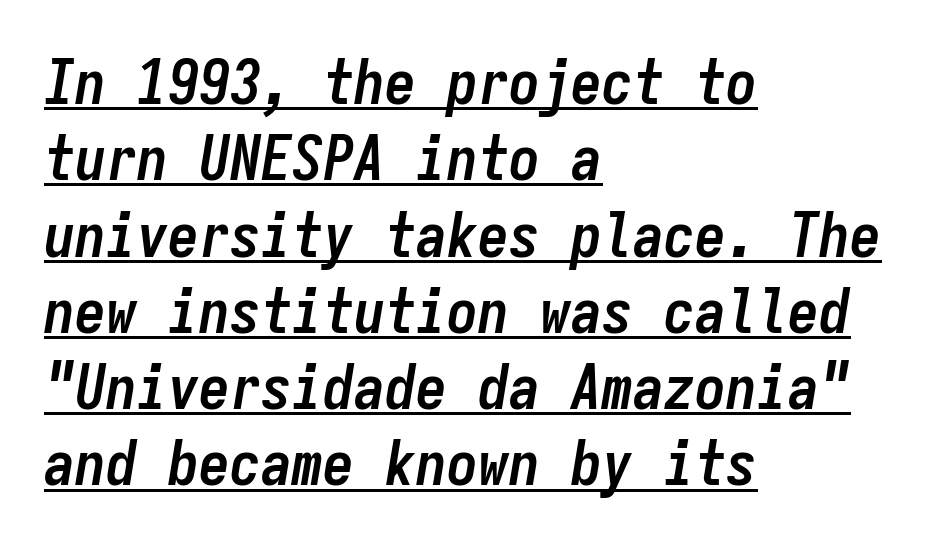
The image shows 62 px semibold, condensed type, italic (leaning right), monospaced; set left-aligned, line spacing 1.23x, normal letter spacing, underlined; low stroke contrast and a medium x-height.
